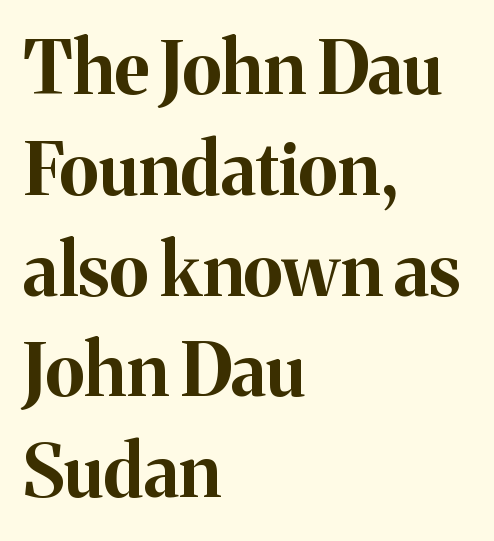
The image shows 72 px bold serif type, upright; set left-aligned, normal line spacing (1.4x), normal letter spacing, not underlined; medium stroke contrast and a medium x-height.
